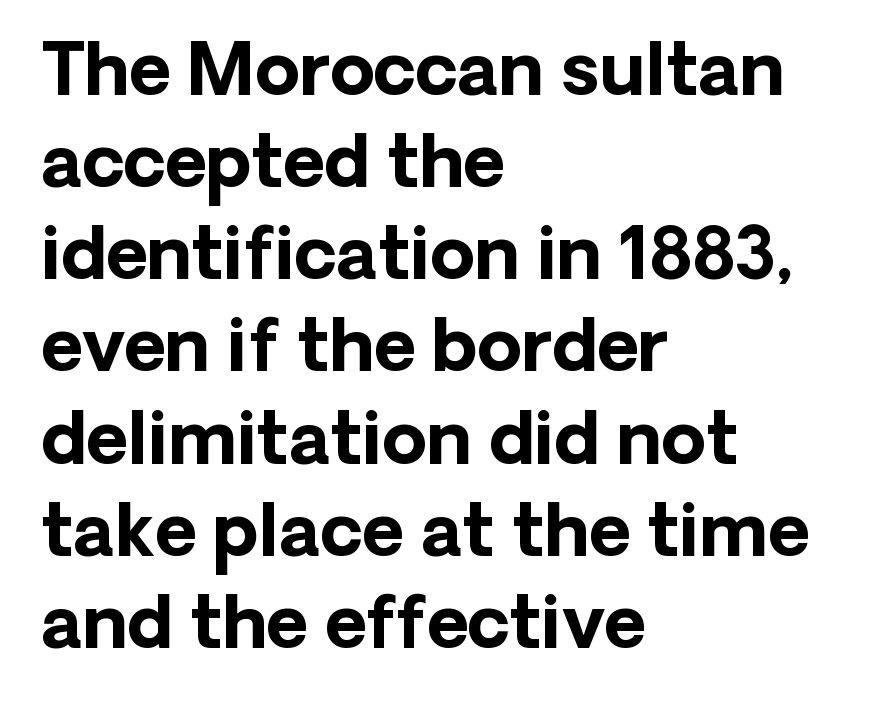
Q: Is the text bold? A: Yes.
Q: Is the text italic (slanted)? A: No, it is upright.
Q: Is the typeface a serif or a sans-serif typeface? A: Sans-serif.
Q: Is the text underlined? A: No.
Q: How is the paragraph aligned? A: Left-aligned.
Q: Is the spacing between letters normal or unusually wide? A: Normal.
Q: Is the spacing between lines tight, normal or loose? A: Normal.
Q: Width (condensed, normal, or wide)? A: Normal.
Q: Stroke contrast? A: Low.
Q: x-height? A: Medium.
Q: Monospaced? A: No.
